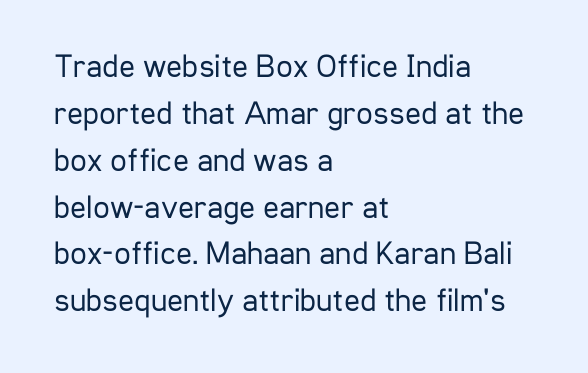
{"serif": "no", "italic": "no", "bold": "no", "weight": "regular", "width": "condensed", "stroke_contrast": "low", "x_height": "medium", "monospaced": "no", "underline": "no", "align": "left", "line_spacing": "normal", "line_spacing_ratio": 1.42, "letter_spacing": "normal", "letter_spacing_em": 0.0, "glyph_px": 33}
